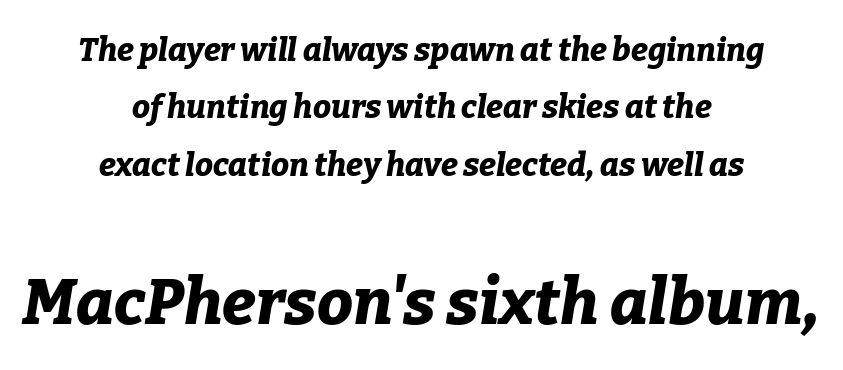
This sample has the flowing, uneven cadence of proportional lettering. The glyphs are unaccompanied by any horizontal stroke below them. A student would call this center alignment; a typographer would say set centered. In terms of letterspacing, this is plain default setting. Size contrast runs from small at the top to large at the bottom.
